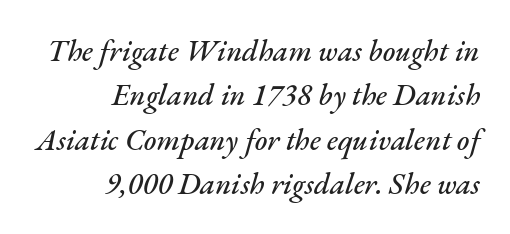
The image shows 30 px text type, italic (leaning right); set right-aligned, normal line spacing (1.48x), normal letter spacing, not underlined; medium stroke contrast and a small x-height.
